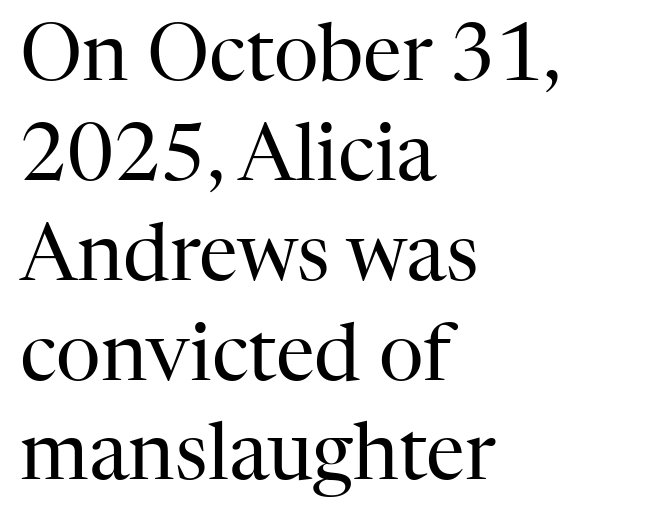
The tracking reads as untouched default to a designer's eye. The rendering anchors every line to the left-hand side. Think standard paragraph weight, or any step lighter than that. These lines are rendered in a variable-pitch font.
